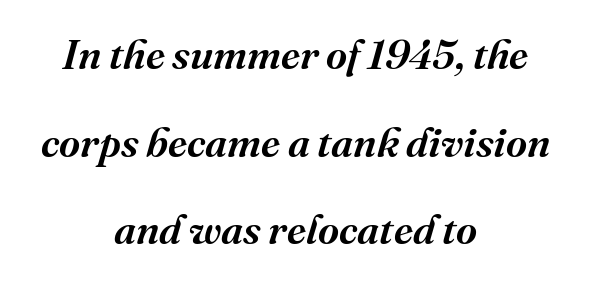
Stems and bowls a touch heavier than normal — semibold. Think of a printed novel: that variable character pitch is what you see here. The text carries the slant typical of an italic or oblique font. What kind of face is this? One with serifs.
